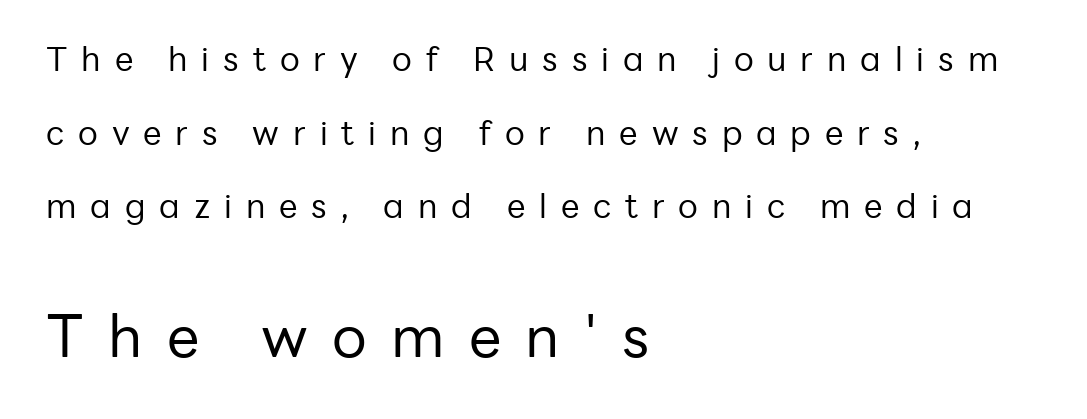
The image shows 58 px regular-weight sans-serif type, upright; set left-aligned, loose line spacing (2.23x), unusually wide letter spacing (+0.42 em), not underlined; the second (bottom) block is 1.76x larger; low stroke contrast and a medium x-height.
